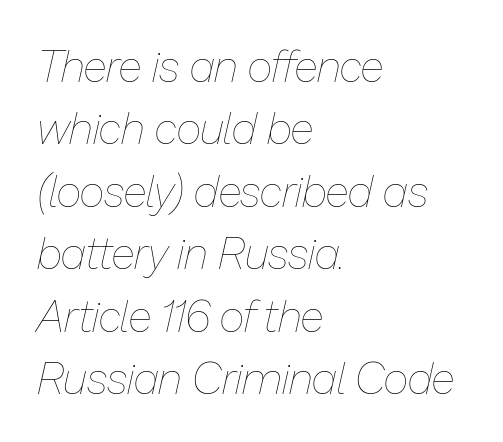
Normally led — the rows are evenly, conventionally spaced. Teacher's note: observe the even left margin — that is flush-left alignment. Do the characters align in a grid? No, the font is proportional. The foot of each line stays bare and open. The horizontal fit of the characters is conventional and even.
